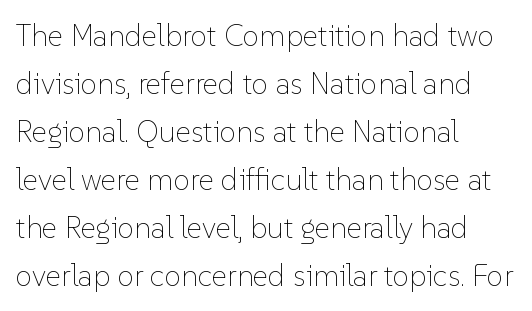
The image shows 30 px thin type, upright; set left-aligned, normal line spacing (1.6x), normal letter spacing, not underlined; low stroke contrast and a medium x-height.
